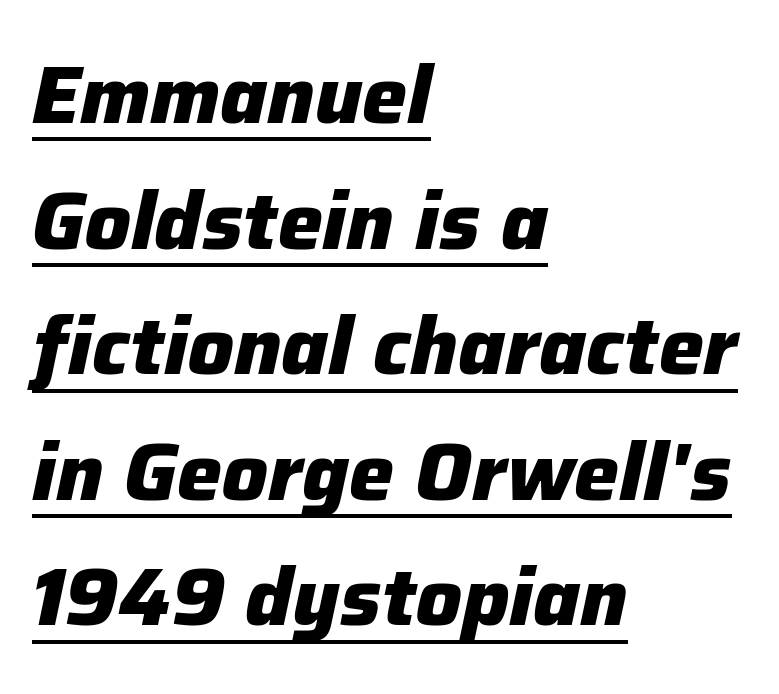
{"italic": "yes", "lean": "right", "slant_degrees": 12, "bold": "yes", "weight": "heavy", "width": "normal", "stroke_contrast": "low", "x_height": "medium", "monospaced": "no", "underline": "yes", "align": "left", "line_spacing": "normal", "line_spacing_ratio": 1.57, "letter_spacing": "normal", "letter_spacing_em": 0.0, "glyph_px": 80}
